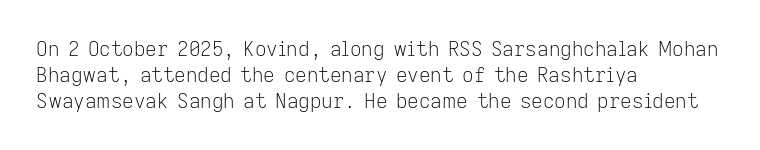
{"italic": "no", "bold": "no", "underline": "no", "align": "left", "line_spacing": "normal", "line_spacing_ratio": 1.29, "letter_spacing": "normal", "letter_spacing_em": 0.0, "glyph_px": 20}
